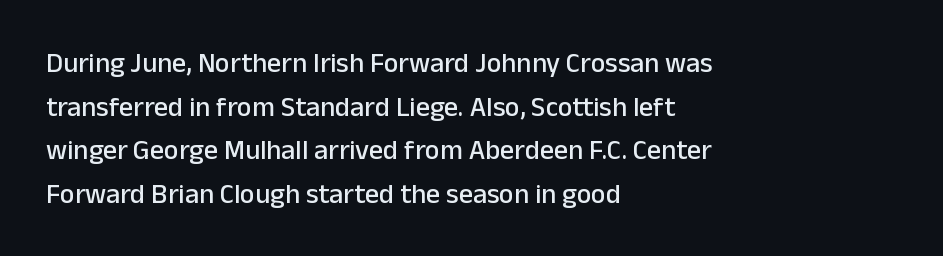
The image shows 28 px sans-serif type, upright; set left-aligned, normal line spacing (1.56x), normal letter spacing, not underlined; low stroke contrast and a medium x-height.
